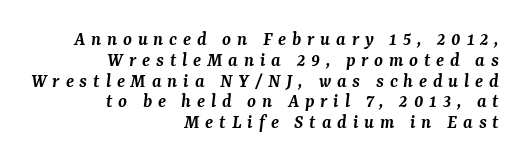
Interline gaps are noticeably narrow in this sample. The zone under the glyphs is completely vacant. This sample uses an oblique cut, with every glyph tilted off the vertical. Compared with a flush-left layout, this one pins lines to the opposite, right side. Tracking value appears strongly positive — letters spread wide.
